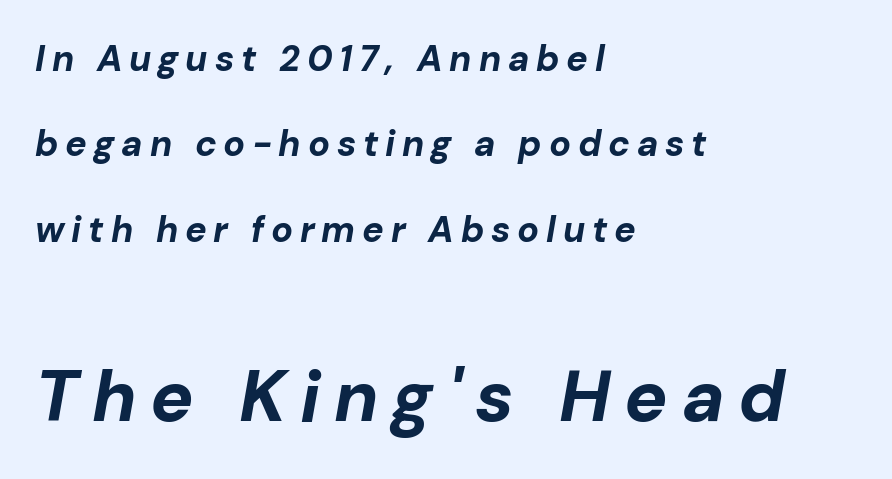
{"italic": "yes", "lean": "right", "slant_degrees": 10, "bold": "yes", "weight": "bold", "width": "normal", "stroke_contrast": "low", "x_height": "medium", "monospaced": "no", "underline": "no", "align": "left", "line_spacing": "loose", "line_spacing_ratio": 2.37, "larger_block": "second", "size_ratio": 2.0, "glyph_px": 72}
